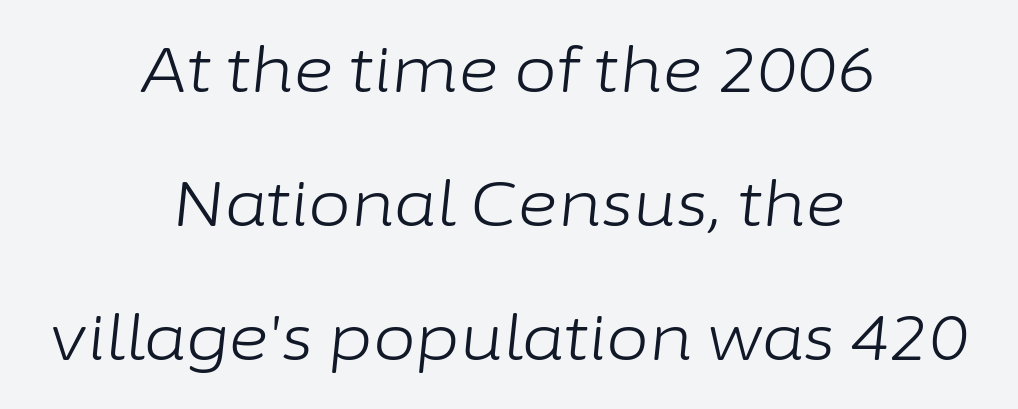
Q: Is the text bold? A: No.
Q: Is the text italic (slanted)? A: Yes, it leans right by about 6 degrees.
Q: Is the text underlined? A: No.
Q: How is the paragraph aligned? A: Centered.
Q: Is the spacing between letters normal or unusually wide? A: Normal.
Q: Is the spacing between lines tight, normal or loose? A: Loose.
Q: Width (condensed, normal, or wide)? A: Normal.
Q: Stroke contrast? A: Low.
Q: x-height? A: Medium.
Q: Monospaced? A: No.
